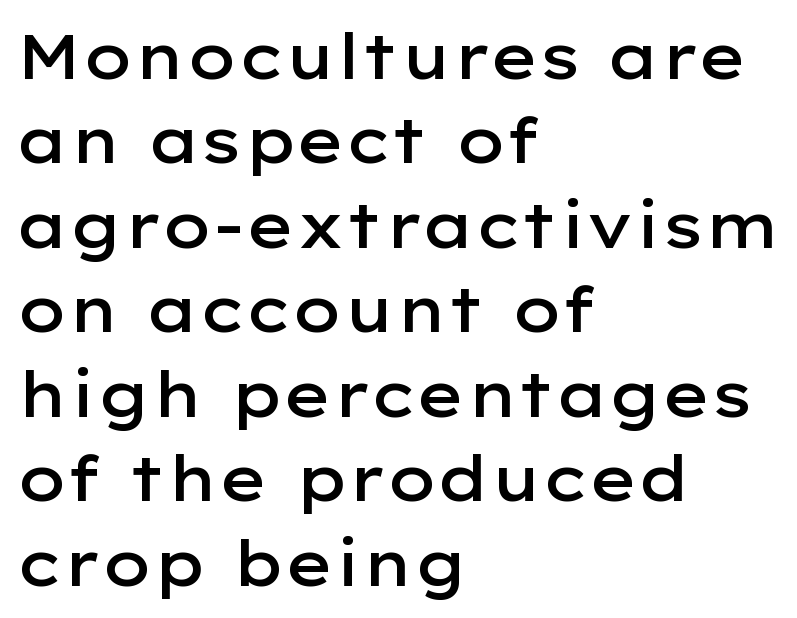
Q: Is the text bold? A: Semi-bold.
Q: Is the text italic (slanted)? A: No, it is upright.
Q: Is the typeface a serif or a sans-serif typeface? A: Sans-serif.
Q: Is the text underlined? A: No.
Q: How is the paragraph aligned? A: Left-aligned.
Q: Is the spacing between letters normal or unusually wide? A: Normal.
Q: Is the spacing between lines tight, normal or loose? A: Normal.
Q: Width (condensed, normal, or wide)? A: Wide.
Q: Stroke contrast? A: Low.
Q: x-height? A: Medium.
Q: Monospaced? A: No.
